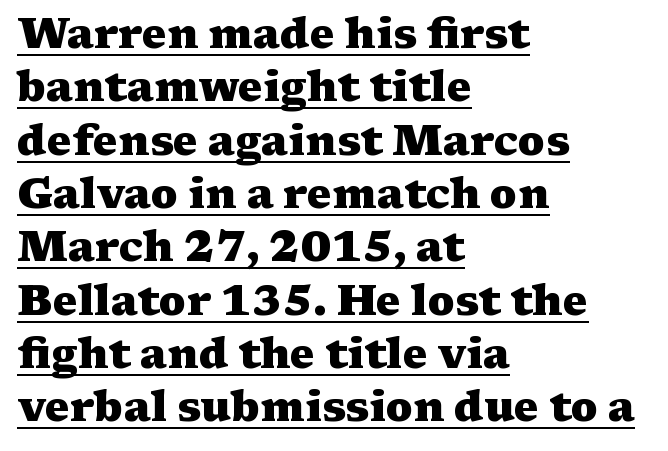
Q: Is the text bold? A: Yes.
Q: Is the text italic (slanted)? A: No, it is upright.
Q: Is the typeface a serif or a sans-serif typeface? A: Serif.
Q: Is the text underlined? A: Yes.
Q: How is the paragraph aligned? A: Left-aligned.
Q: Is the spacing between letters normal or unusually wide? A: Normal.
Q: Is the spacing between lines tight, normal or loose? A: Normal.
Q: Width (condensed, normal, or wide)? A: Wide.
Q: Stroke contrast? A: Medium.
Q: x-height? A: Medium.
Q: Monospaced? A: No.
